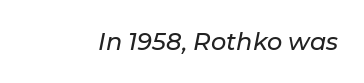
The gap between lines stays unmarked. Yep, that's italic — everything's leaning. Glyph-to-glyph distance matches everyday printed text.
